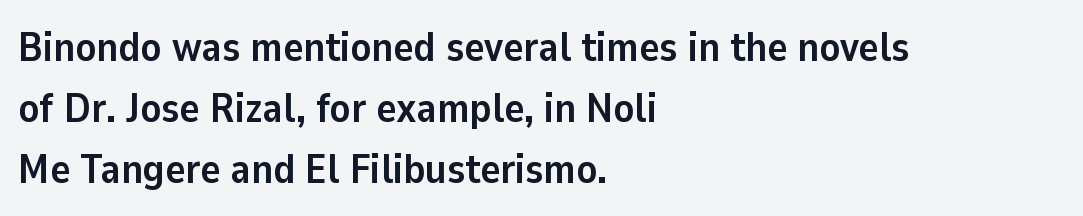
Underline: absent. Horizontally, the lines are justified to the leading edge only. Here the glyphs are tracked normally, forming tight word shapes. Every letter is thick-stroked: bold, no question. Do the characters align in a grid? No, the font is proportional.
